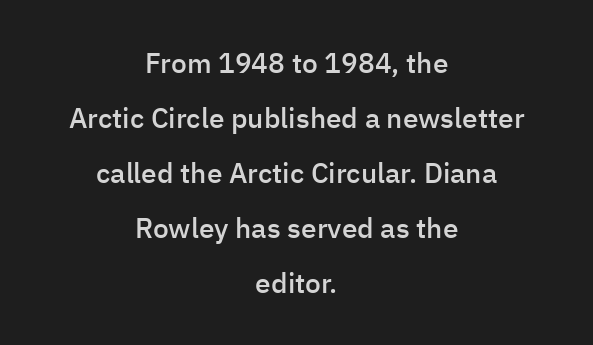
{"serif": "no", "italic": "no", "bold": "semi", "weight": "semibold", "width": "normal", "stroke_contrast": "low", "x_height": "medium", "monospaced": "no", "underline": "no", "align": "center", "line_spacing": "loose", "line_spacing_ratio": 1.96, "letter_spacing": "normal", "letter_spacing_em": 0.0, "glyph_px": 28}
